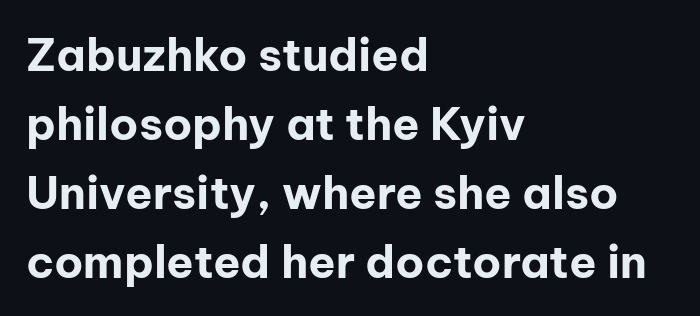
This sample uses plain, unmodified letter spacing. I'd describe the lettering as bold — thick and assertive. Examine the stroke ends and you'll find no serifs. Ascenders rise straight up at ninety degrees. One glance says typical: line gaps are just what's usual. Clear beneath every line of the passage.
